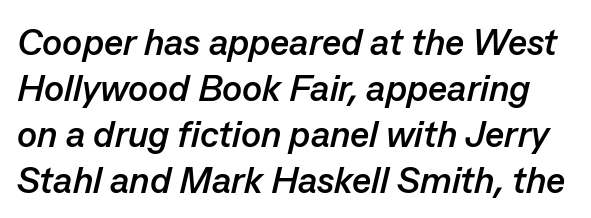
The image shows 37 px semibold type, italic (leaning right); set line spacing 1.24x, normal letter spacing, not underlined; low stroke contrast and a medium x-height.
